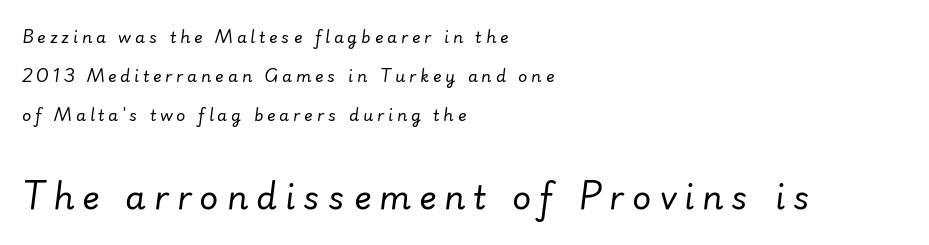
Larger block? The one below; the one above is distinctly smaller. This sample has the flowing, uneven cadence of proportional lettering. Honestly, there is no underline to notice here at all. Short and long lines alike share a common starting point at left. This sample uses expanded letter spacing, leaving extra air between glyphs.
